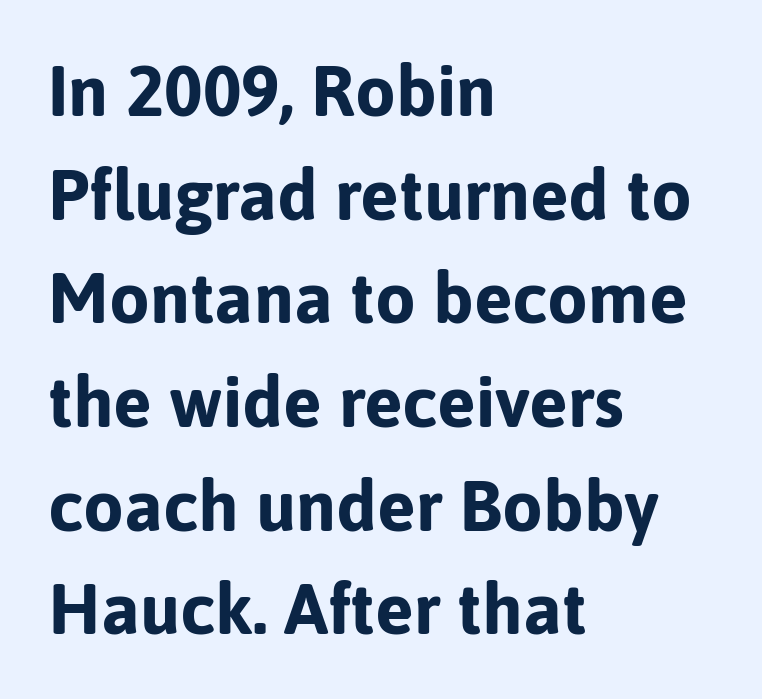
{"serif": "no", "italic": "no", "bold": "yes", "weight": "bold", "width": "normal", "stroke_contrast": "low", "x_height": "medium", "monospaced": "no", "underline": "no", "align": "left", "line_spacing": "normal", "line_spacing_ratio": 1.44, "letter_spacing": "normal", "letter_spacing_em": 0.0, "glyph_px": 72}
